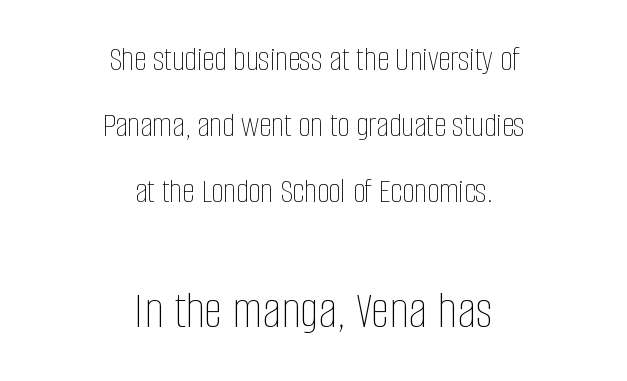
The space beneath each line is pristine and unruled. Spacing verdict: proportional, widths tailored to each character. The letters sit at their default tracking, neither squeezed nor spread. Small over large — that's the arrangement of the two blocks here.
